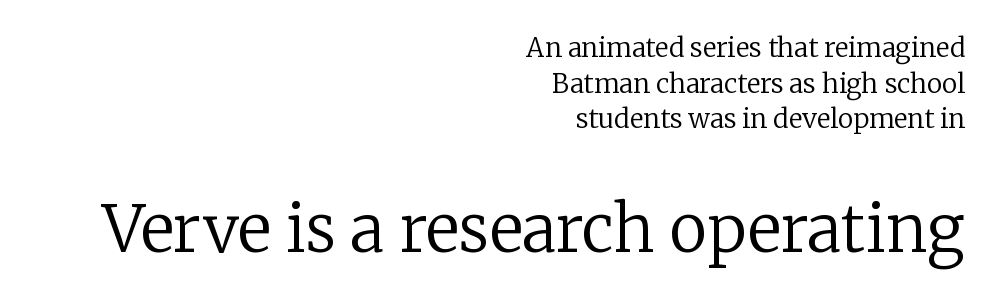
Small over large — that's the arrangement of the two blocks here. Does the copy run flush right? Yes — the right margin is perfectly even. The space beneath each line is pristine and unruled. Tracking value appears to be zero — textbook default spacing. These lines are rendered in a variable-pitch font.
